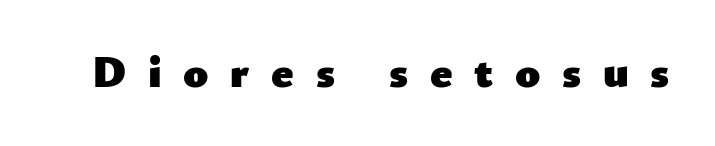
Q: Is the text bold? A: Yes.
Q: Is the text italic (slanted)? A: No, it is upright.
Q: Is the typeface a serif or a sans-serif typeface? A: Sans-serif.
Q: Is the text underlined? A: No.
Q: Is the spacing between letters normal or unusually wide? A: Unusually wide.
Q: Width (condensed, normal, or wide)? A: Normal.
Q: Stroke contrast? A: Low.
Q: x-height? A: Small.
Q: Monospaced? A: No.
